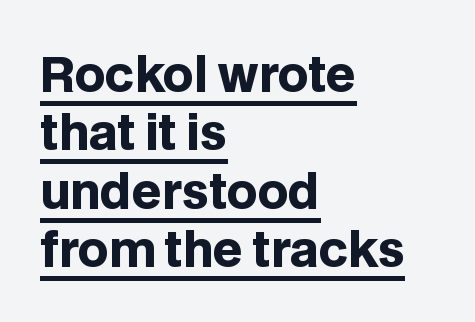
{"serif": "no", "italic": "no", "bold": "yes", "weight": "heavy", "width": "normal", "stroke_contrast": "low", "x_height": "large", "monospaced": "no", "underline": "yes", "align": "left", "line_spacing_ratio": 1.24, "letter_spacing": "normal", "letter_spacing_em": 0.0, "glyph_px": 47}
